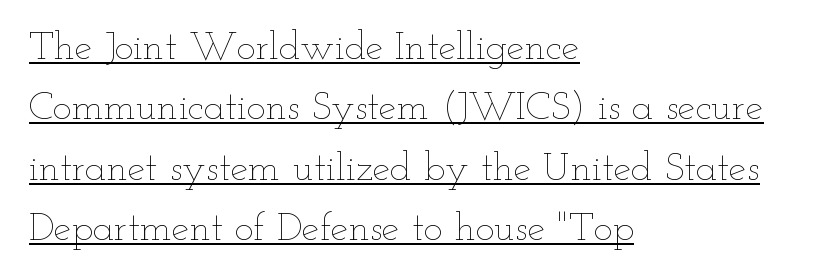
The image shows 40 px thin, wide type, upright; set left-aligned, normal line spacing (1.51x), normal letter spacing, underlined; low stroke contrast and a small x-height.
